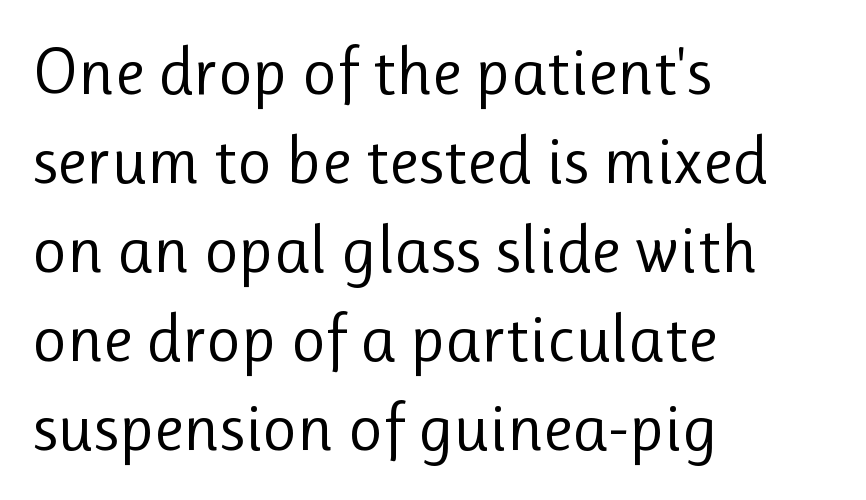
Is this a fixed-width face? No — the glyphs have proportional, varying widths. Inter-character spacing is left at the font's built-in metrics. Typeset ragged right — the left edge is the straight one. Compared with typical paragraphs, the rows here are spaced about the same.
